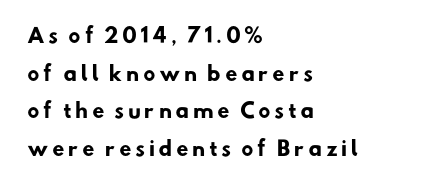
The paragraph has a hard left edge and a soft right edge. Strong, thick strokes mark this as bold type. The area under the type is left untouched.
